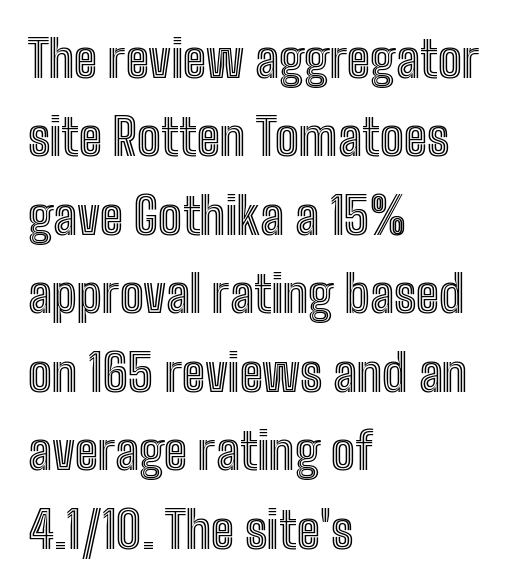
Q: Is the text italic (slanted)? A: No, it is upright.
Q: Is the text underlined? A: No.
Q: How is the paragraph aligned? A: Left-aligned.
Q: Is the spacing between letters normal or unusually wide? A: Normal.
Q: Is the spacing between lines tight, normal or loose? A: Normal.
Q: Width (condensed, normal, or wide)? A: Condensed.
Q: x-height? A: Medium.
Q: Monospaced? A: No.
